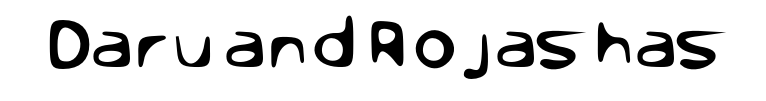
The glyphs in this specimen are sans serif. Standard letterfit; no display-style spreading of the glyphs. Quick note: not italic, upright. Plain, unruled lines of type. Proportional: the letters do not fall into vertical columns.
